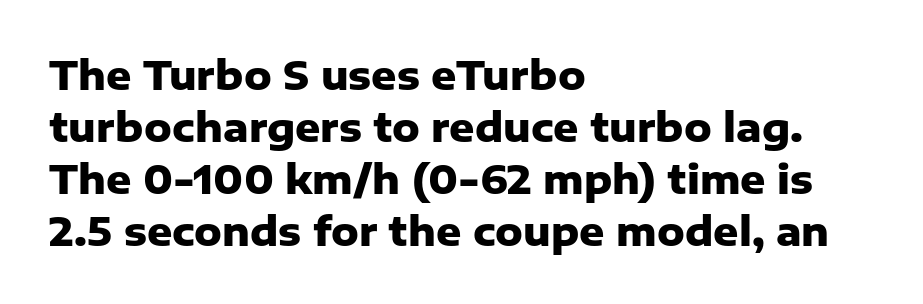
The image shows 39 px heavy sans-serif type, upright; set left-aligned, normal line spacing (1.33x), normal letter spacing, not underlined; low stroke contrast and a medium x-height.
